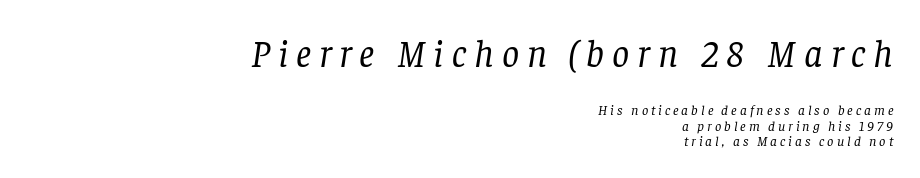
Q: Is the text bold? A: No.
Q: Is the text italic (slanted)? A: Yes, it leans right by about 8 degrees.
Q: Is the typeface a serif or a sans-serif typeface? A: Serif.
Q: Is the text underlined? A: No.
Q: How is the paragraph aligned? A: Right-aligned.
Q: Is the spacing between letters normal or unusually wide? A: Unusually wide.
Q: Is the spacing between lines tight, normal or loose? A: Tight.
Q: Which block of text is set in a larger size, the first (top) or the second (bottom)? A: The first (top) one.
Q: Width (condensed, normal, or wide)? A: Normal.
Q: Stroke contrast? A: Low.
Q: x-height? A: Large.
Q: Monospaced? A: No.
